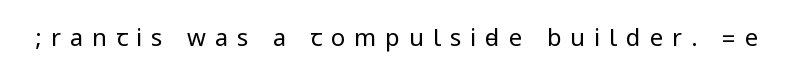
Q: Is the text bold? A: No.
Q: Is the text italic (slanted)? A: No, it is upright.
Q: Is the text underlined? A: No.
Q: Is the spacing between letters normal or unusually wide? A: Unusually wide.
